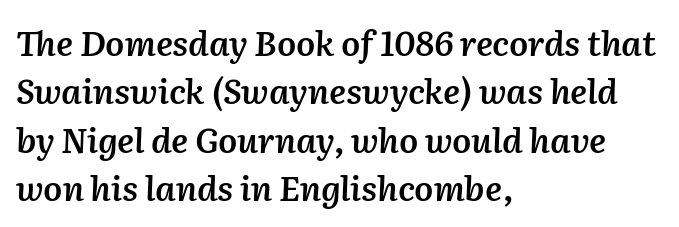
How are the letters spaced? Ordinarily, with no added tracking. The face used here is proportionally spaced, like ordinary book or web type. The passage shown is semibold, sitting just below true bold. The paragraph shown leans on its left margin. Interline gaps are of average width in this sample.
